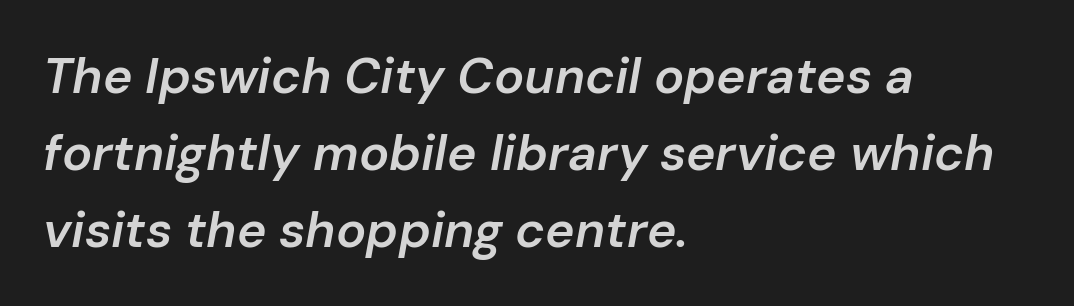
{"italic": "yes", "lean": "right", "slant_degrees": 10, "bold": "semi", "weight": "semibold", "width": "normal", "stroke_contrast": "low", "x_height": "medium", "monospaced": "no", "underline": "no", "align": "left", "line_spacing": "normal", "line_spacing_ratio": 1.54, "letter_spacing": "normal", "letter_spacing_em": 0.0, "glyph_px": 50}
